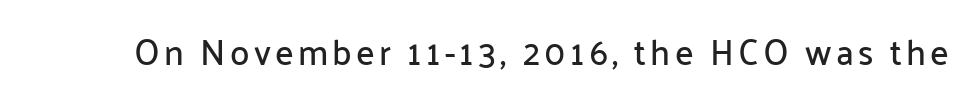
Q: Is the text italic (slanted)? A: No, it is upright.
Q: Is the typeface a serif or a sans-serif typeface? A: Sans-serif.
Q: Is the text underlined? A: No.
Q: Width (condensed, normal, or wide)? A: Normal.
Q: Stroke contrast? A: Low.
Q: x-height? A: Medium.
Q: Monospaced? A: No.
